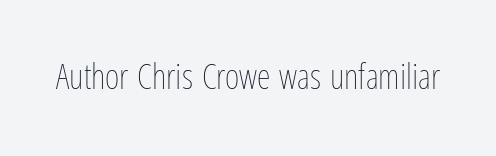
The image shows 35 px thin, condensed type, upright; set normal letter spacing, not underlined; low stroke contrast and a medium x-height.
